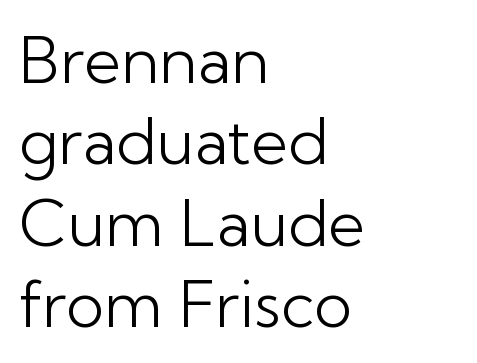
Q: Is the text bold? A: No.
Q: Is the text italic (slanted)? A: No, it is upright.
Q: Is the typeface a serif or a sans-serif typeface? A: Sans-serif.
Q: Is the text underlined? A: No.
Q: How is the paragraph aligned? A: Left-aligned.
Q: Is the spacing between letters normal or unusually wide? A: Normal.
Q: Is the spacing between lines tight, normal or loose? A: Normal.
Q: Width (condensed, normal, or wide)? A: Normal.
Q: Stroke contrast? A: Low.
Q: x-height? A: Medium.
Q: Monospaced? A: No.
